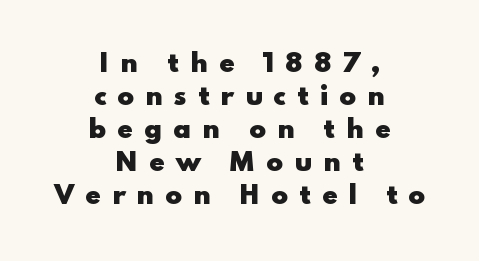
Compared with typical body copy, the letter spacing here is much looser. Line spacing here is normal. Weight: bold. Any mark beneath the type? The region is blank.
